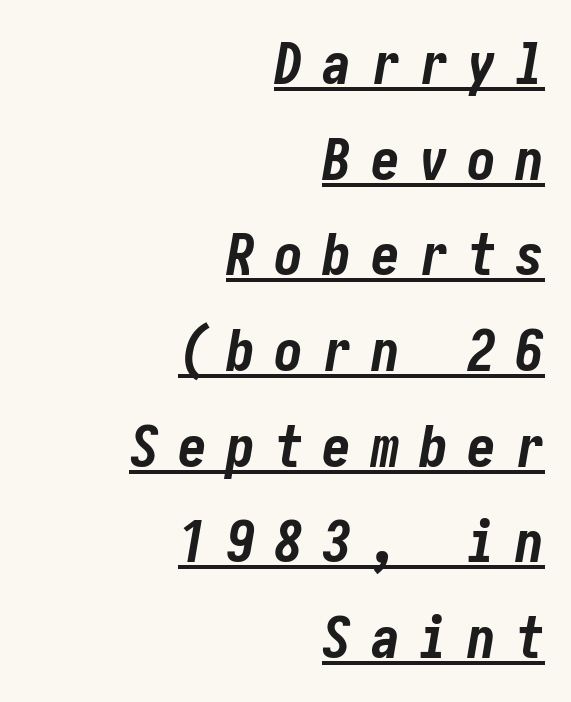
Italic: yes, the glyphs are oblique. Caption: bold face, heavy strokes. This rendering widens character spacing well past its baseline value. What's the leading like? Ordinary, nothing unusual. Underlined type.
